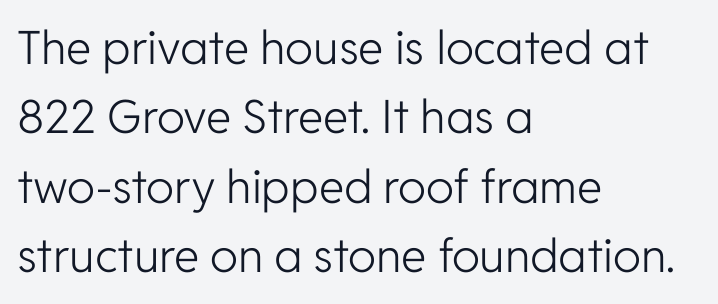
{"serif": "no", "italic": "no", "bold": "no", "weight": "light", "width": "normal", "stroke_contrast": "low", "x_height": "medium", "monospaced": "no", "underline": "no", "align": "left", "line_spacing": "normal", "line_spacing_ratio": 1.51, "letter_spacing": "normal", "letter_spacing_em": 0.0, "glyph_px": 46}
